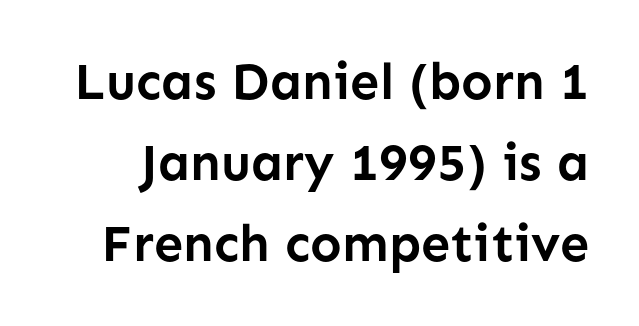
The image shows 52 px semibold sans-serif type, upright; set normal line spacing (1.56x), normal letter spacing, not underlined; low stroke contrast and a medium x-height.
